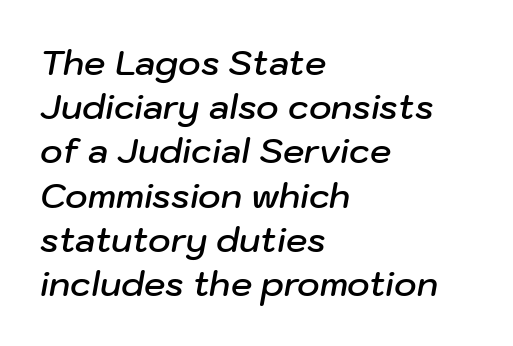
Q: Is the text bold? A: Semi-bold.
Q: Is the text italic (slanted)? A: Yes, it leans right by about 10 degrees.
Q: Is the text underlined? A: No.
Q: How is the paragraph aligned? A: Left-aligned.
Q: Is the spacing between letters normal or unusually wide? A: Normal.
Q: Is the spacing between lines tight, normal or loose? A: Normal.
Q: Width (condensed, normal, or wide)? A: Normal.
Q: Stroke contrast? A: Low.
Q: x-height? A: Medium.
Q: Monospaced? A: No.
